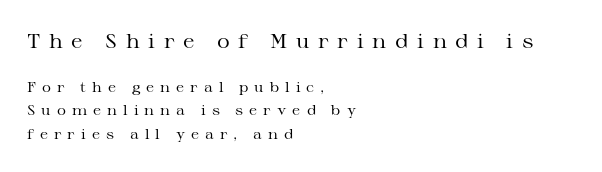
The image shows 20 px text type, upright; set left-aligned, normal line spacing (1.69x), unusually wide letter spacing (+0.43 em), not underlined; the first (top) block is 1.43x larger.
